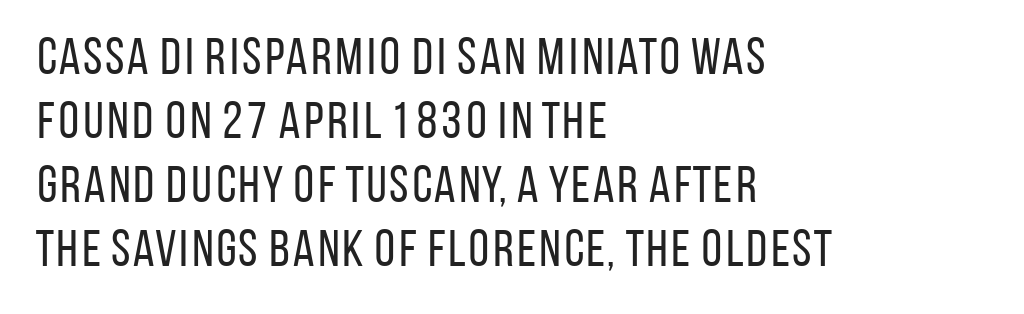
Q: Is the text bold? A: No.
Q: Is the text italic (slanted)? A: No, it is upright.
Q: Is the typeface a serif or a sans-serif typeface? A: Sans-serif.
Q: Is the text underlined? A: No.
Q: How is the paragraph aligned? A: Left-aligned.
Q: Is the spacing between letters normal or unusually wide? A: Normal.
Q: Width (condensed, normal, or wide)? A: Condensed.
Q: Stroke contrast? A: Low.
Q: x-height? A: Large.
Q: Monospaced? A: No.
